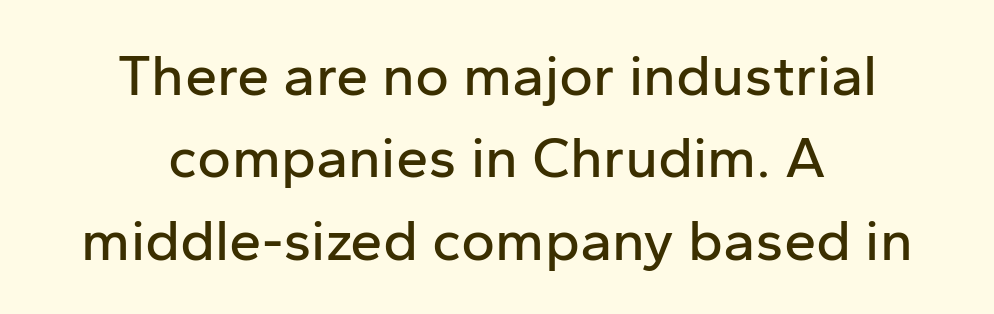
The image shows 58 px sans-serif type, upright; set centered, normal line spacing (1.42x), normal letter spacing, not underlined; low stroke contrast and a medium x-height.
